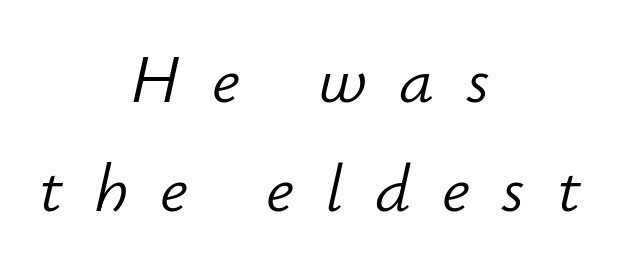
{"italic": "yes", "lean": "right", "slant_degrees": 12, "bold": "no", "weight": "light", "width": "normal", "stroke_contrast": "low", "x_height": "small", "monospaced": "no", "underline": "no", "align": "center", "line_spacing": "normal", "line_spacing_ratio": 1.58, "letter_spacing": "wide", "letter_spacing_em": 0.46, "glyph_px": 69}
